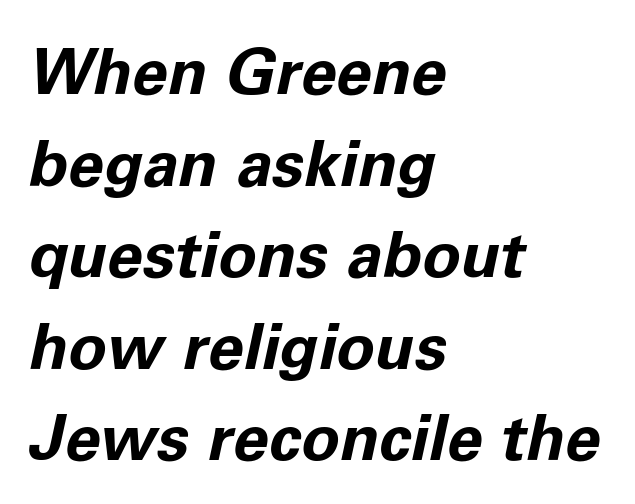
Q: Is the text bold? A: Yes.
Q: Is the text italic (slanted)? A: Yes, it leans right by about 11 degrees.
Q: Is the text underlined? A: No.
Q: How is the paragraph aligned? A: Left-aligned.
Q: Is the spacing between letters normal or unusually wide? A: Normal.
Q: Is the spacing between lines tight, normal or loose? A: Normal.
Q: Width (condensed, normal, or wide)? A: Normal.
Q: Stroke contrast? A: Low.
Q: x-height? A: Medium.
Q: Monospaced? A: No.
